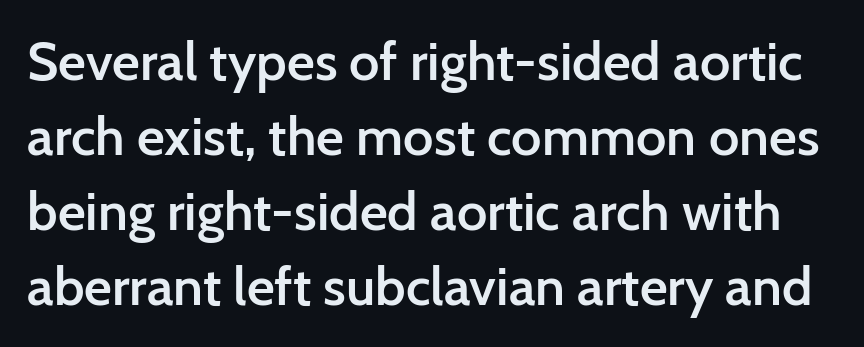
The image shows 54 px semibold sans-serif type, upright; set normal line spacing (1.39x), normal letter spacing, not underlined; low stroke contrast and a medium x-height.
